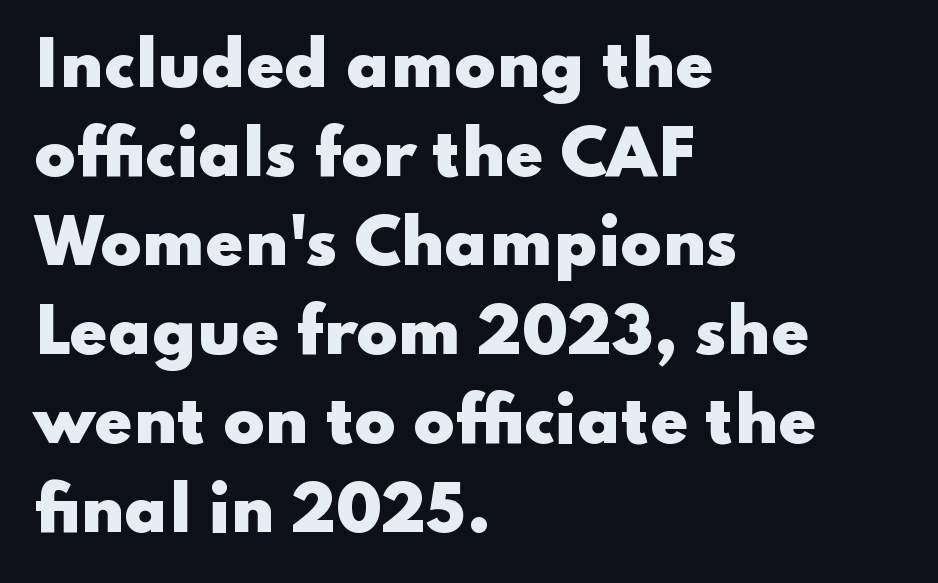
The rag falls on the right side of this text block. The letters are bold, with thick, heavy strokes. No extra tracking has been applied to these lines. Bare-footed words on every line. Spacing verdict: proportional, widths tailored to each character. Whoever set this chose a conventional vertical rhythm.
